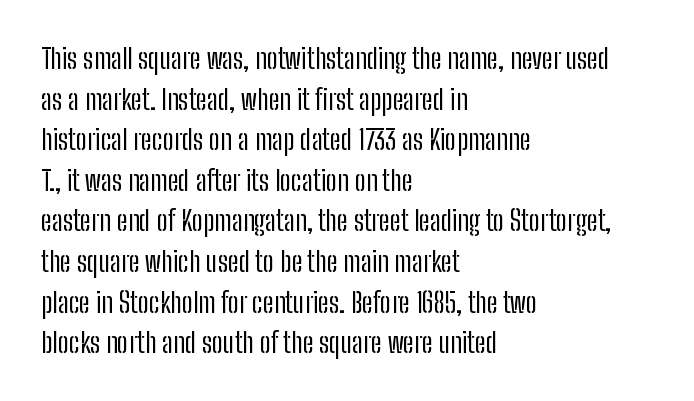
Q: Is the text bold? A: No.
Q: Is the text italic (slanted)? A: No, it is upright.
Q: Is the typeface a serif or a sans-serif typeface? A: Sans-serif.
Q: Is the text underlined? A: No.
Q: How is the paragraph aligned? A: Left-aligned.
Q: Is the spacing between letters normal or unusually wide? A: Normal.
Q: Is the spacing between lines tight, normal or loose? A: Normal.
Q: Width (condensed, normal, or wide)? A: Condensed.
Q: Stroke contrast? A: Low.
Q: x-height? A: Medium.
Q: Monospaced? A: No.
